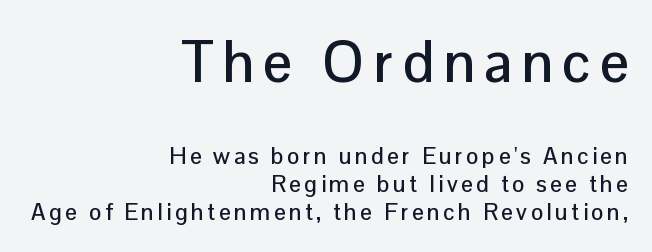
Q: Is the text italic (slanted)? A: No, it is upright.
Q: Is the typeface a serif or a sans-serif typeface? A: Sans-serif.
Q: Is the text underlined? A: No.
Q: How is the paragraph aligned? A: Right-aligned.
Q: Which block of text is set in a larger size, the first (top) or the second (bottom)? A: The first (top) one.
Q: Width (condensed, normal, or wide)? A: Normal.
Q: Stroke contrast? A: Low.
Q: x-height? A: Medium.
Q: Monospaced? A: No.
